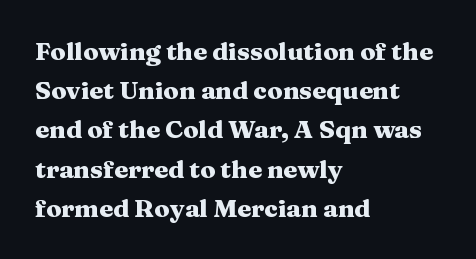
{"italic": "no", "bold": "yes", "underline": "no", "align": "left", "line_spacing": "normal", "line_spacing_ratio": 1.57, "letter_spacing": "normal", "letter_spacing_em": 0.0, "glyph_px": 25}
